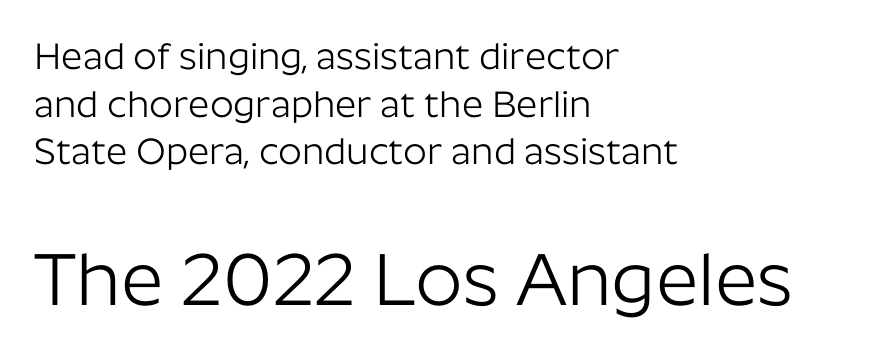
Unmarked baselines from the first word to the last. Looks like regular typesetting: each glyph gets only the width it needs. Typeset ragged right — the left edge is the straight one. Observe the ordinary spacing: letters are neighbours, not strangers.
